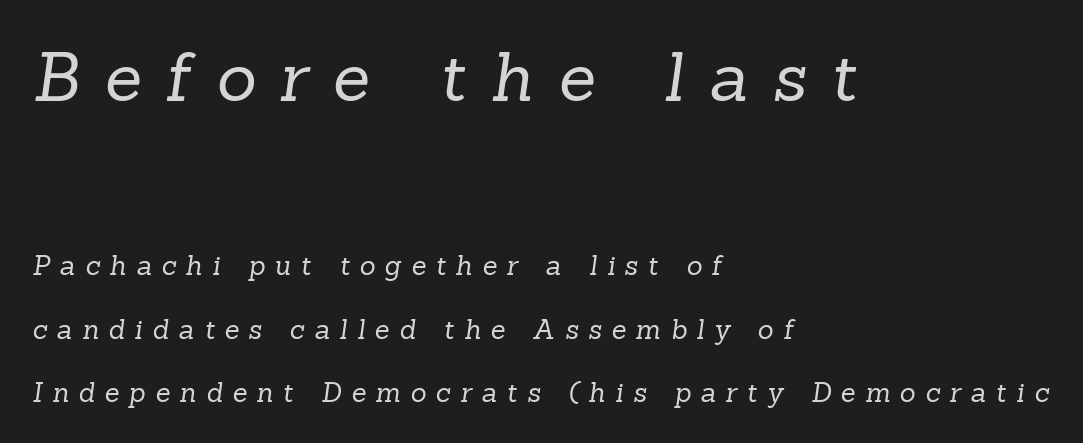
Q: Is the text bold? A: No.
Q: Is the typeface a serif or a sans-serif typeface? A: Serif.
Q: Is the text underlined? A: No.
Q: How is the paragraph aligned? A: Left-aligned.
Q: Is the spacing between letters normal or unusually wide? A: Unusually wide.
Q: Is the spacing between lines tight, normal or loose? A: Loose.
Q: Which block of text is set in a larger size, the first (top) or the second (bottom)? A: The first (top) one.
Q: Width (condensed, normal, or wide)? A: Normal.
Q: Stroke contrast? A: Low.
Q: x-height? A: Medium.
Q: Monospaced? A: No.
